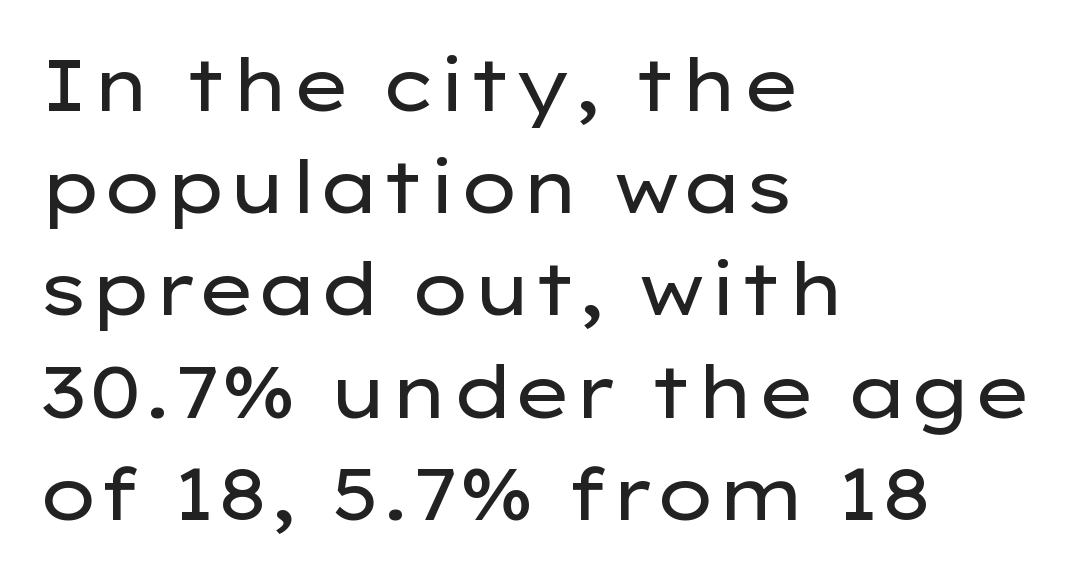
{"serif": "no", "italic": "no", "bold": "no", "weight": "regular", "width": "wide", "stroke_contrast": "low", "x_height": "medium", "monospaced": "no", "underline": "no", "align": "left", "line_spacing": "normal", "line_spacing_ratio": 1.4, "letter_spacing": "normal", "letter_spacing_em": 0.0, "glyph_px": 73}
